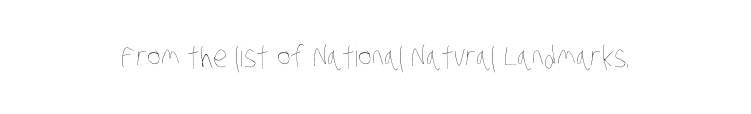
{"bold": "no", "weight": "thin", "width": "condensed", "stroke_contrast": "low", "x_height": "large", "monospaced": "no", "underline": "no", "letter_spacing": "normal", "letter_spacing_em": 0.0, "glyph_px": 29}
